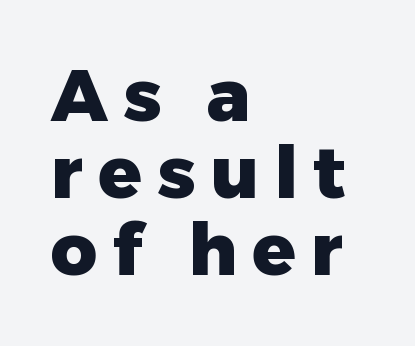
The designer went with a sans here, leaving each stem footless. Reading down the block, your eye returns to a fixed left position each line. Posture: straight, roman, zero tilt. The letters advance in unequal steps, a hallmark of proportional type. Closely set lines give the paragraph a compact silhouette. Plain, unruled lines of type.
